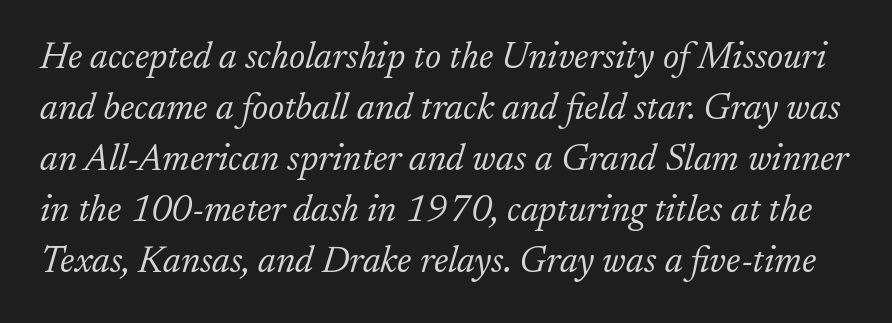
{"serif": "yes", "italic": "yes", "lean": "right", "slant_degrees": 17, "bold": "no", "weight": "light", "width": "normal", "stroke_contrast": "low", "x_height": "small", "monospaced": "no", "underline": "no", "line_spacing": "normal", "line_spacing_ratio": 1.38, "letter_spacing": "normal", "letter_spacing_em": 0.0, "glyph_px": 37}
